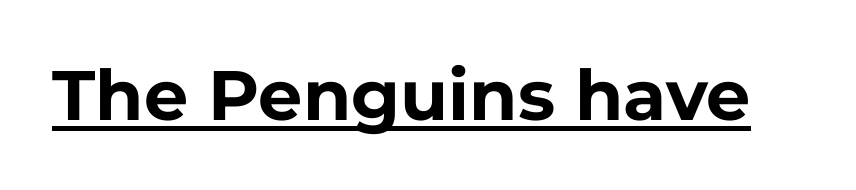
The image shows 70 px bold sans-serif type, upright; set normal letter spacing, underlined; low stroke contrast and a medium x-height.
